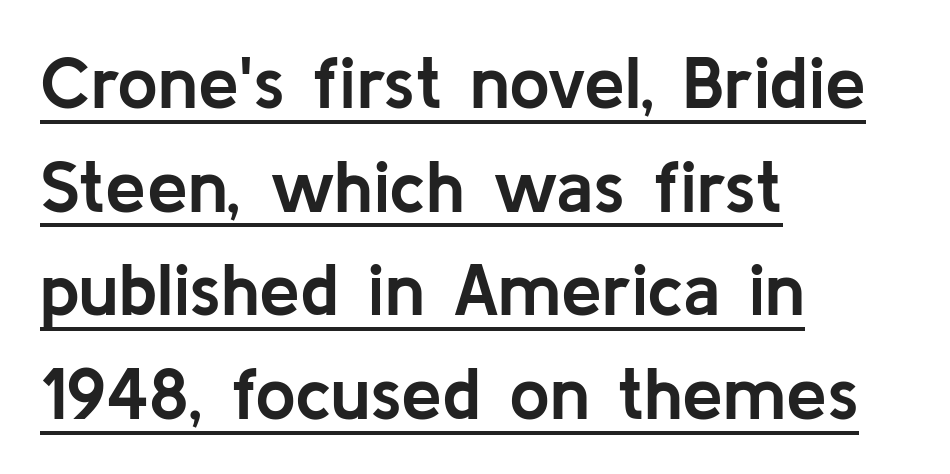
{"serif": "no", "italic": "no", "bold": "yes", "weight": "semibold", "width": "normal", "stroke_contrast": "low", "x_height": "medium", "monospaced": "no", "underline": "yes", "align": "left", "line_spacing": "normal", "line_spacing_ratio": 1.42, "letter_spacing": "normal", "letter_spacing_em": 0.0, "glyph_px": 73}
